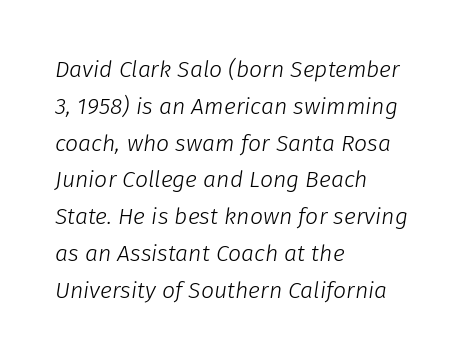
The rows are spaced the way most documents space them. Unbolded letterforms with no extra heft. An italicized treatment has been applied to the whole sample. There is no visible air inserted between adjacent glyphs.
